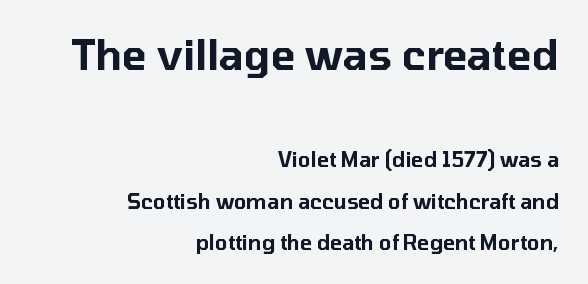
The image shows 41 px sans-serif type, upright; set right-aligned, loose line spacing (2.08x), normal letter spacing, not underlined; the first (top) block is 2.05x larger; low stroke contrast and a medium x-height.
